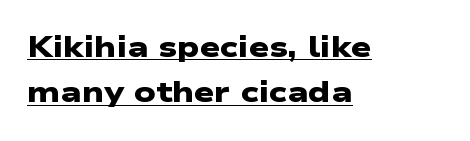
{"serif": "no", "bold": "yes", "weight": "heavy", "width": "wide", "stroke_contrast": "low", "x_height": "medium", "monospaced": "no", "underline": "yes", "align": "left", "line_spacing": "normal", "line_spacing_ratio": 1.56, "letter_spacing": "normal", "letter_spacing_em": 0.0, "glyph_px": 29}
